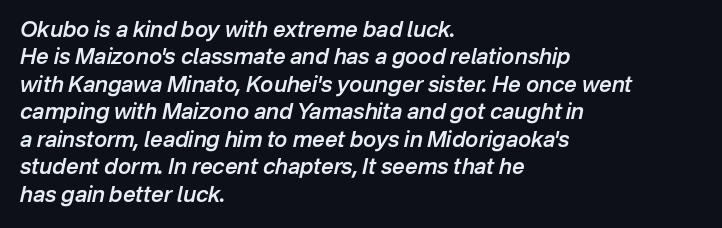
Caption: multi-line text, flush left, ragged right. Semibold letterforms, between regular and bold. The gaps between neighbouring characters are ordinary and unremarkable. Rows of type keep a routine distance in the vertical direction.
